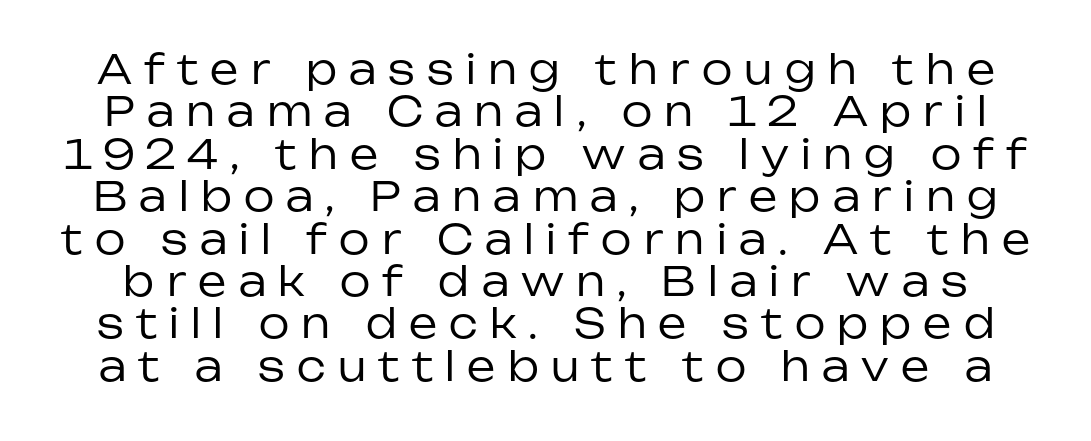
The image shows 40 px regular-weight sans-serif type, upright; set tight line spacing (1.06x), unusually wide letter spacing (+0.31 em), not underlined; low stroke contrast and a medium x-height.
